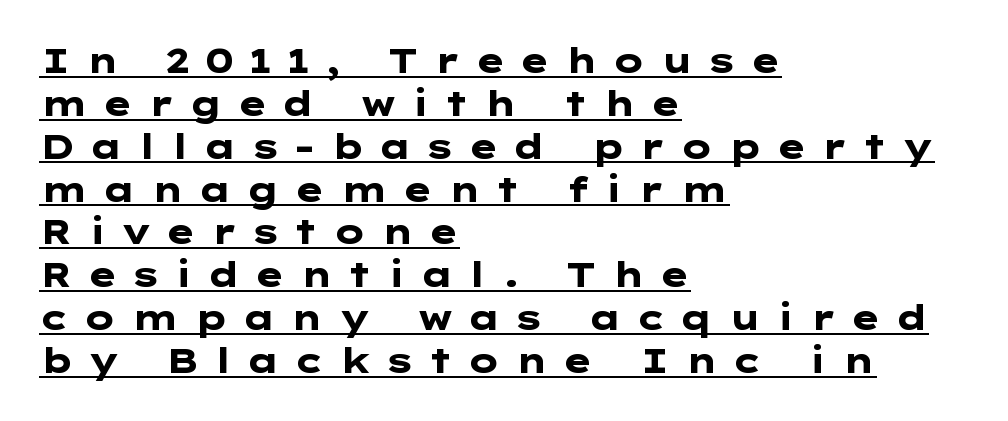
{"serif": "no", "italic": "no", "bold": "yes", "weight": "heavy", "width": "wide", "stroke_contrast": "low", "x_height": "medium", "underline": "yes", "align": "left", "line_spacing": "normal", "line_spacing_ratio": 1.26, "letter_spacing": "wide", "letter_spacing_em": 0.38, "glyph_px": 34}
